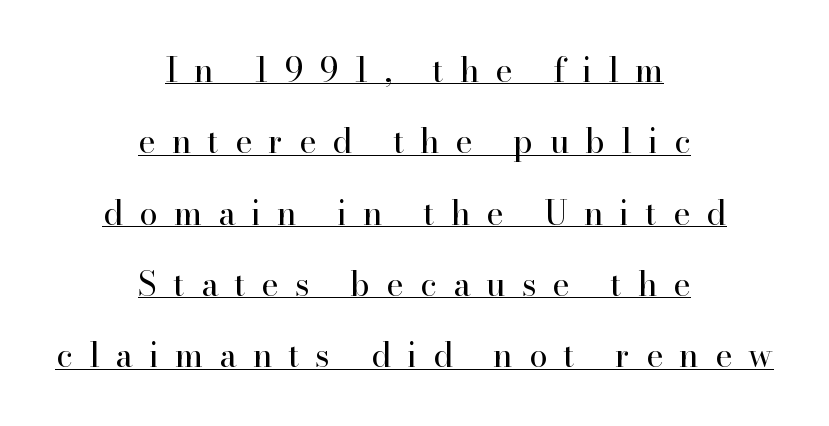
Q: Is the text bold? A: No.
Q: Is the text italic (slanted)? A: No, it is upright.
Q: Is the typeface a serif or a sans-serif typeface? A: Serif.
Q: Is the text underlined? A: Yes.
Q: How is the paragraph aligned? A: Centered.
Q: Is the spacing between letters normal or unusually wide? A: Unusually wide.
Q: Is the spacing between lines tight, normal or loose? A: Loose.
Q: Width (condensed, normal, or wide)? A: Normal.
Q: Stroke contrast? A: High.
Q: x-height? A: Small.
Q: Monospaced? A: No.
